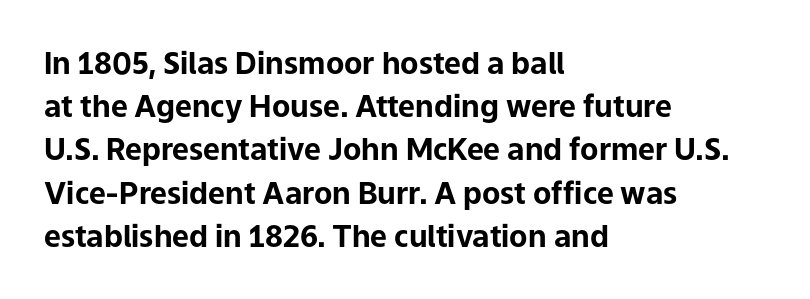
{"serif": "no", "italic": "no", "bold": "yes", "weight": "bold", "width": "normal", "stroke_contrast": "low", "x_height": "medium", "monospaced": "no", "underline": "no", "align": "left", "line_spacing": "normal", "line_spacing_ratio": 1.44, "letter_spacing": "normal", "letter_spacing_em": 0.0, "glyph_px": 30}
